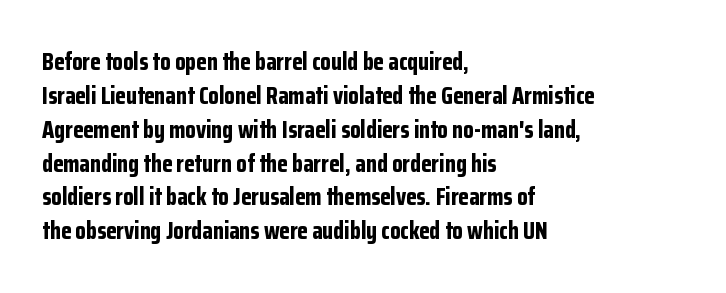
The image shows 24 px bold type, upright; set left-aligned, normal line spacing (1.41x), normal letter spacing, not underlined.
